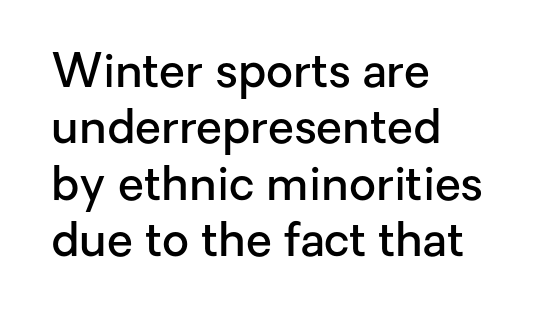
{"serif": "no", "italic": "no", "bold": "semi", "weight": "semibold", "width": "normal", "stroke_contrast": "low", "x_height": "medium", "monospaced": "no", "underline": "no", "align": "left", "line_spacing_ratio": 1.2, "letter_spacing": "normal", "letter_spacing_em": 0.0, "glyph_px": 47}
